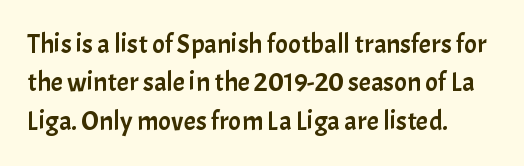
{"italic": "no", "underline": "no", "align": "left", "line_spacing": "normal", "line_spacing_ratio": 1.42, "letter_spacing": "normal", "letter_spacing_em": 0.0, "glyph_px": 27}
